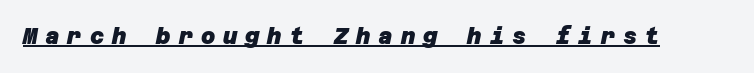
Q: Is the text bold? A: Yes.
Q: Is the text underlined? A: Yes.
Q: Is the spacing between letters normal or unusually wide? A: Unusually wide.
